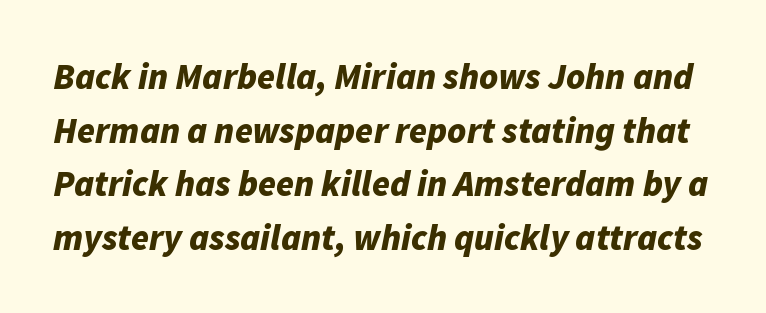
The image shows 36 px bold type, italic (leaning right); set normal line spacing (1.49x), normal letter spacing, not underlined; low stroke contrast and a medium x-height.
